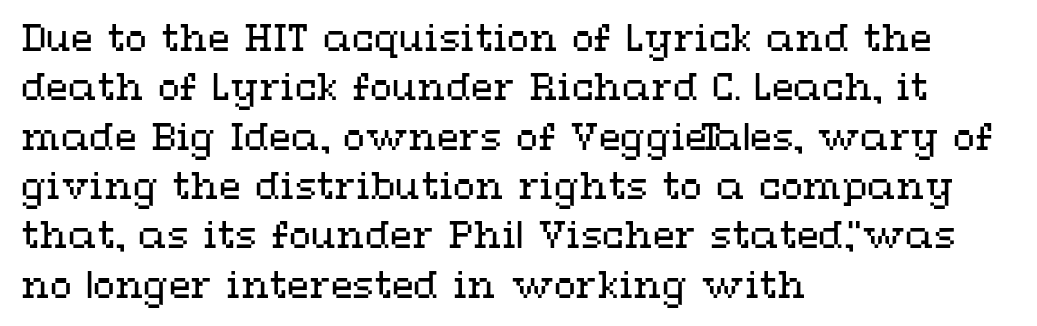
The image shows 36 px regular-weight, wide type, upright; set left-aligned, normal line spacing (1.37x), normal letter spacing, not underlined; medium stroke contrast and a medium x-height.
